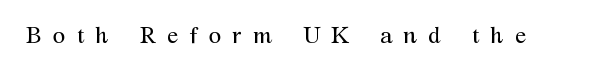
Q: Is the text bold? A: No.
Q: Is the text italic (slanted)? A: No, it is upright.
Q: Is the text underlined? A: No.
Q: Is the spacing between letters normal or unusually wide? A: Unusually wide.
